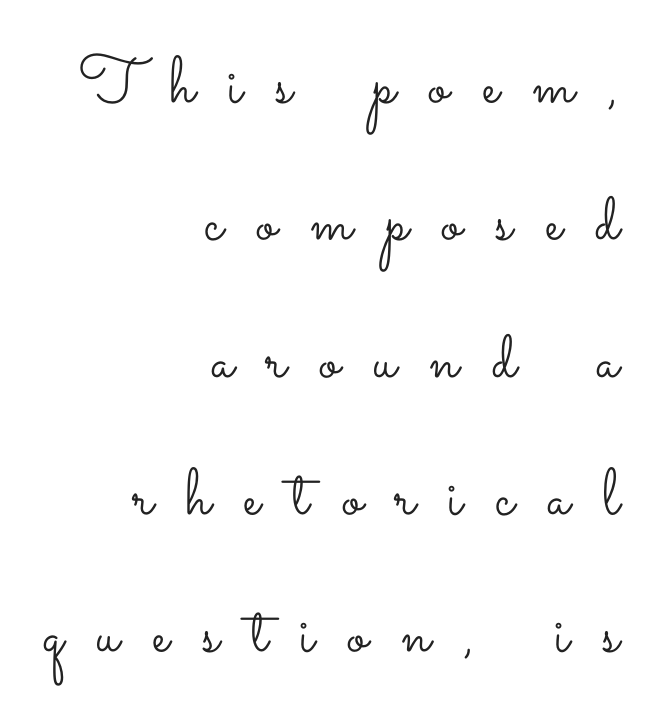
The image shows 66 px light, wide type; set right-aligned, loose line spacing (2.08x), unusually wide letter spacing (+0.5 em), not underlined; low stroke contrast and a small x-height.
